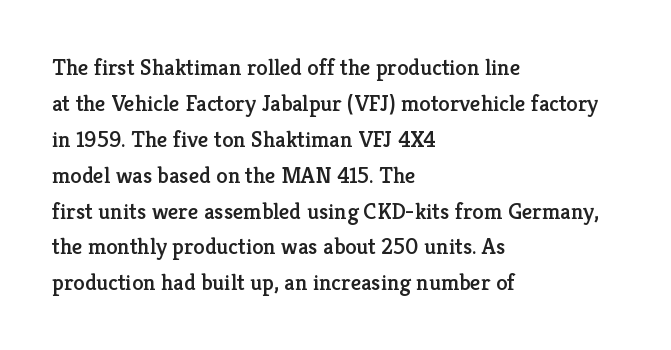
{"italic": "no", "underline": "no", "align": "left", "line_spacing": "normal", "line_spacing_ratio": 1.56, "letter_spacing": "normal", "letter_spacing_em": 0.0, "glyph_px": 23}
